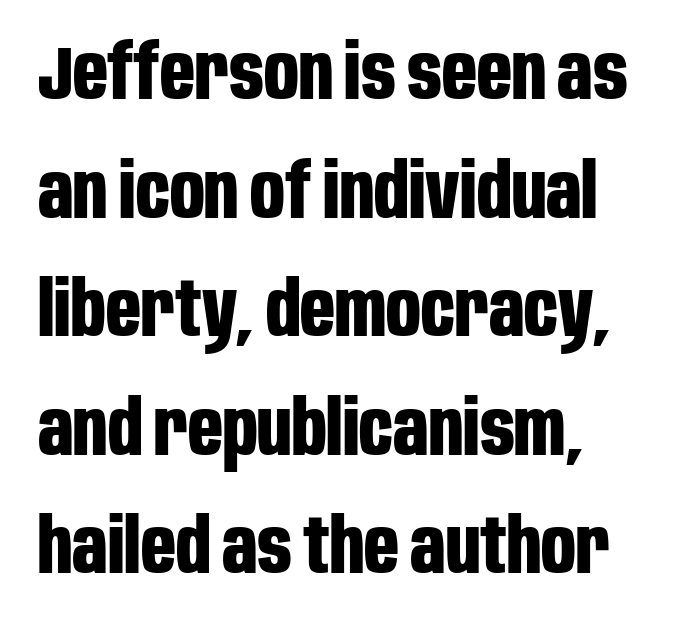
Layout note: lines flush left. This rendering employs a face without finishing strokes, i.e., a sans-serif. Tall strokes in this sample are plumb rather than angled. Students, this is bold: see how much ink each stroke carries. Words appear dense and cohesive because spacing is normal. Honestly, the row spacing looks completely unremarkable.
